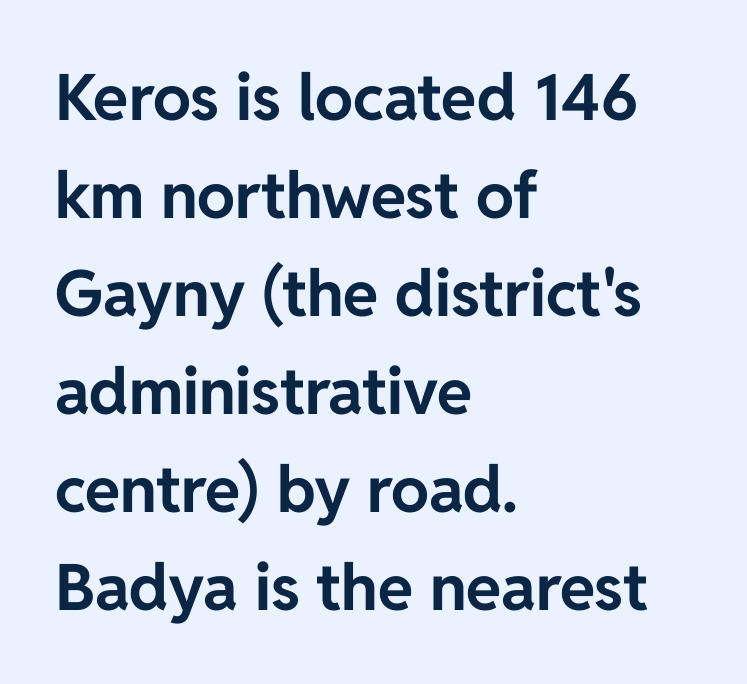
Q: Is the text bold? A: Yes.
Q: Is the text italic (slanted)? A: No, it is upright.
Q: Is the typeface a serif or a sans-serif typeface? A: Sans-serif.
Q: Is the text underlined? A: No.
Q: How is the paragraph aligned? A: Left-aligned.
Q: Is the spacing between letters normal or unusually wide? A: Normal.
Q: Is the spacing between lines tight, normal or loose? A: Normal.
Q: Width (condensed, normal, or wide)? A: Normal.
Q: Stroke contrast? A: Low.
Q: x-height? A: Medium.
Q: Monospaced? A: No.
